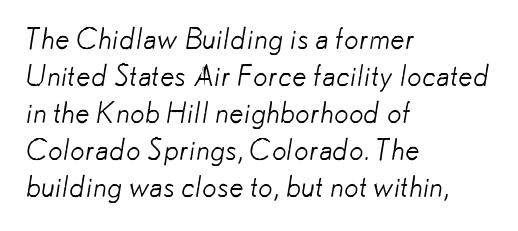
{"serif": "no", "bold": "no", "weight": "light", "width": "normal", "stroke_contrast": "low", "x_height": "small", "monospaced": "no", "underline": "no", "align": "left", "line_spacing": "normal", "line_spacing_ratio": 1.28, "letter_spacing": "normal", "letter_spacing_em": 0.0, "glyph_px": 29}
